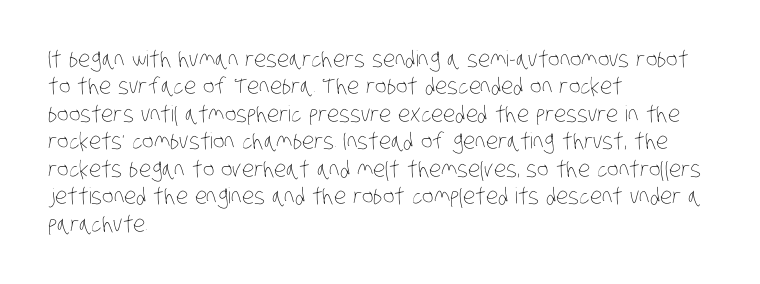
{"bold": "no", "underline": "no", "align": "left", "line_spacing": "normal", "line_spacing_ratio": 1.25, "letter_spacing": "normal", "letter_spacing_em": 0.0, "glyph_px": 22}
